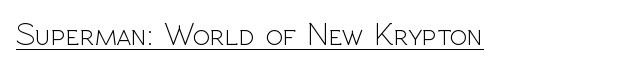
The image shows 32 px light sans-serif type, upright; set normal letter spacing, underlined; a medium x-height.
